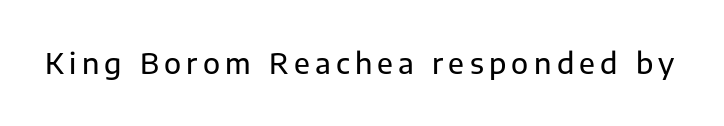
{"serif": "no", "italic": "no", "width": "normal", "stroke_contrast": "low", "x_height": "medium", "monospaced": "no", "underline": "no", "glyph_px": 28}
